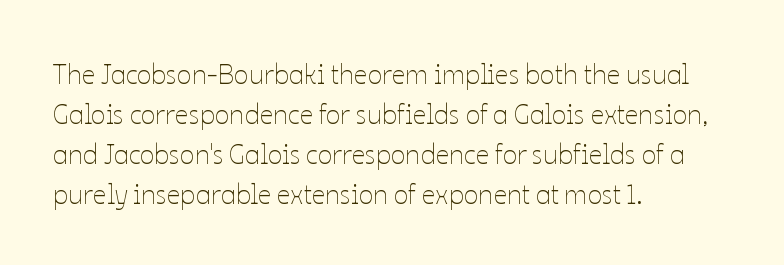
The image shows 27 px text type, upright; set left-aligned, normal line spacing (1.48x), normal letter spacing, not underlined.
